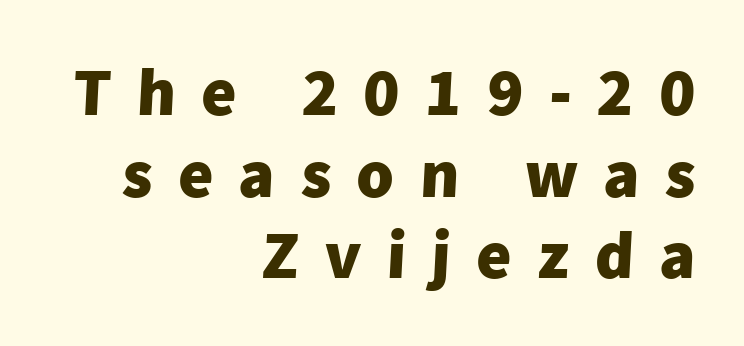
Q: Is the text bold? A: Yes.
Q: Is the typeface a serif or a sans-serif typeface? A: Sans-serif.
Q: Is the text underlined? A: No.
Q: How is the paragraph aligned? A: Right-aligned.
Q: Is the spacing between letters normal or unusually wide? A: Unusually wide.
Q: Width (condensed, normal, or wide)? A: Normal.
Q: Stroke contrast? A: Low.
Q: x-height? A: Medium.
Q: Monospaced? A: No.
